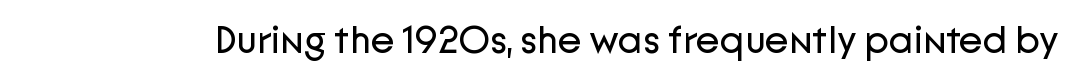
The image shows 39 px regular-weight sans-serif type, upright; set normal letter spacing, not underlined; low stroke contrast and a medium x-height.
